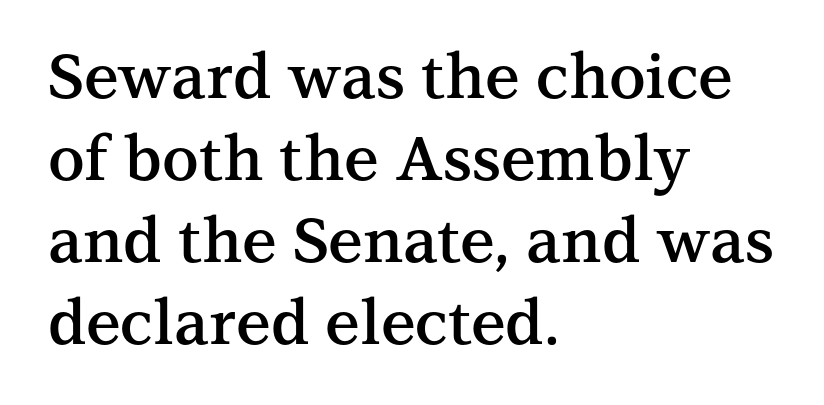
The image shows 62 px semibold serif type, upright; set left-aligned, normal line spacing (1.32x), normal letter spacing, not underlined; medium stroke contrast and a medium x-height.
